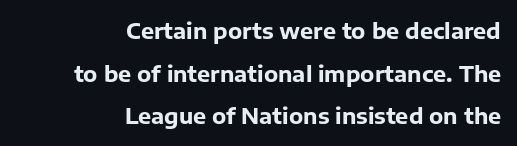
Q: Is the text bold? A: Yes.
Q: Is the text italic (slanted)? A: No, it is upright.
Q: Is the text underlined? A: No.
Q: How is the paragraph aligned? A: Right-aligned.
Q: Is the spacing between letters normal or unusually wide? A: Normal.
Q: Is the spacing between lines tight, normal or loose? A: Loose.
